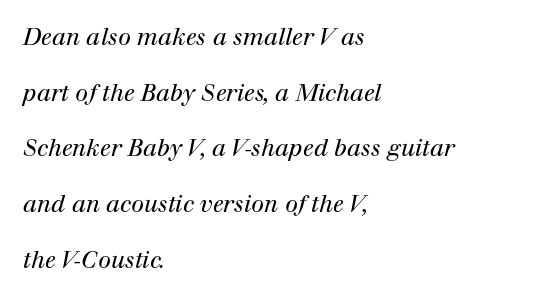
Q: Is the text bold? A: No.
Q: Is the text italic (slanted)? A: Yes, it leans right by about 12 degrees.
Q: Is the text underlined? A: No.
Q: How is the paragraph aligned? A: Left-aligned.
Q: Is the spacing between letters normal or unusually wide? A: Normal.
Q: Is the spacing between lines tight, normal or loose? A: Loose.
